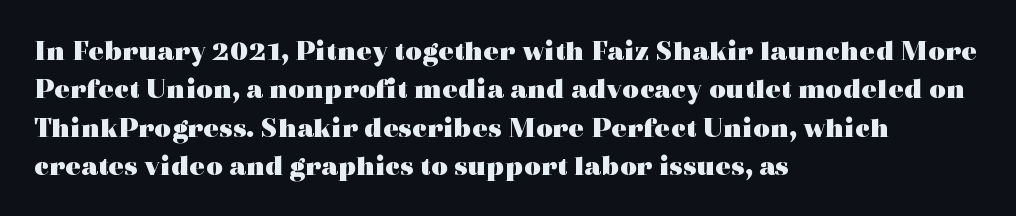
Q: Is the text bold? A: Yes.
Q: Is the text italic (slanted)? A: No, it is upright.
Q: Is the typeface a serif or a sans-serif typeface? A: Serif.
Q: Is the text underlined? A: No.
Q: How is the paragraph aligned? A: Left-aligned.
Q: Is the spacing between letters normal or unusually wide? A: Normal.
Q: Is the spacing between lines tight, normal or loose? A: Normal.
Q: Width (condensed, normal, or wide)? A: Wide.
Q: x-height? A: Medium.
Q: Monospaced? A: No.
